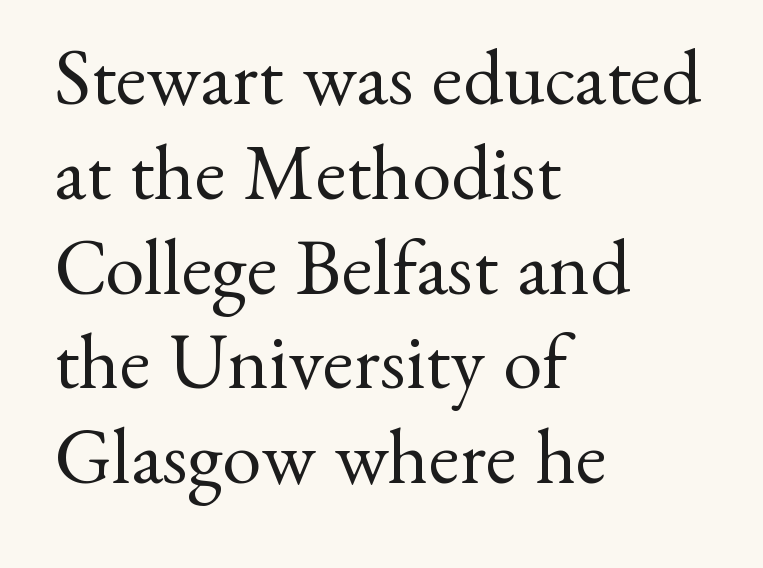
{"serif": "yes", "italic": "no", "bold": "no", "weight": "regular", "width": "normal", "stroke_contrast": "medium", "x_height": "small", "monospaced": "no", "underline": "no", "align": "left", "line_spacing_ratio": 1.2, "letter_spacing": "normal", "letter_spacing_em": 0.0, "glyph_px": 79}
